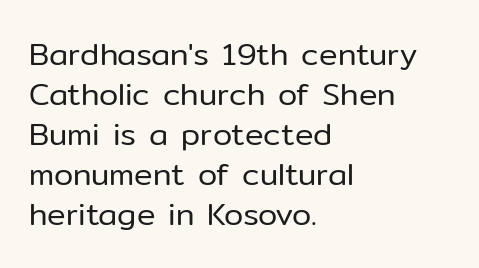
{"serif": "no", "italic": "no", "bold": "no", "weight": "regular", "width": "normal", "stroke_contrast": "low", "x_height": "medium", "monospaced": "no", "underline": "no", "align": "left", "line_spacing": "normal", "line_spacing_ratio": 1.29, "letter_spacing": "normal", "letter_spacing_em": 0.0, "glyph_px": 31}
